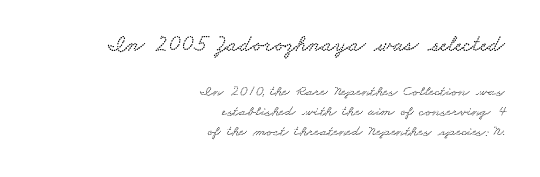
Horizontal bands of white between lines are of average thickness. Descender tails drop into unmarked territory. The compositor pushed each line to the right boundary. If you squint, the top block still reads clearly — it's the larger of the two. Honestly, the letter spacing is just normal — you wouldn't notice it.
